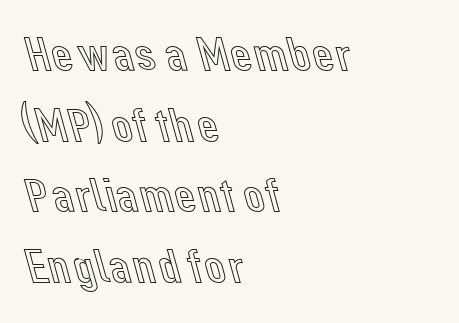
The image shows 48 px text type; set left-aligned, normal line spacing (1.47x), normal letter spacing, not underlined; a medium x-height.
